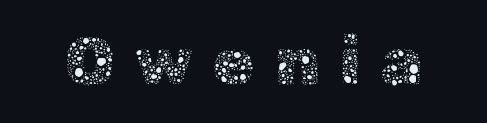
{"italic": "no", "bold": "no", "weight": "thin", "width": "normal", "x_height": "medium", "monospaced": "no", "underline": "no", "letter_spacing": "wide", "letter_spacing_em": 0.27, "glyph_px": 69}
